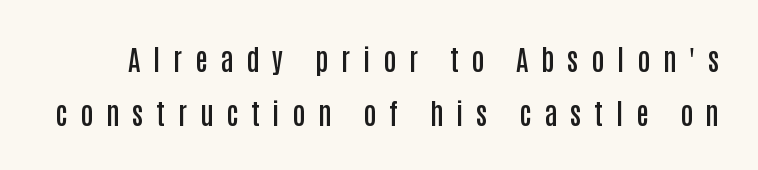
The image shows 28 px semibold, condensed sans-serif type, upright; set loose line spacing (1.94x), unusually wide letter spacing (+0.46 em), not underlined; low stroke contrast and a large x-height.
